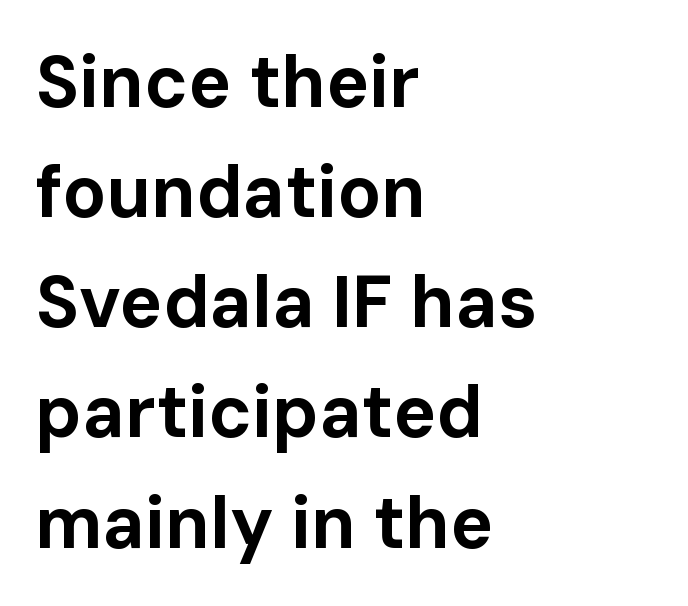
{"serif": "no", "italic": "no", "bold": "yes", "weight": "bold", "width": "normal", "stroke_contrast": "low", "x_height": "medium", "monospaced": "no", "underline": "no", "align": "left", "line_spacing": "normal", "line_spacing_ratio": 1.53, "letter_spacing": "normal", "letter_spacing_em": 0.0, "glyph_px": 72}
